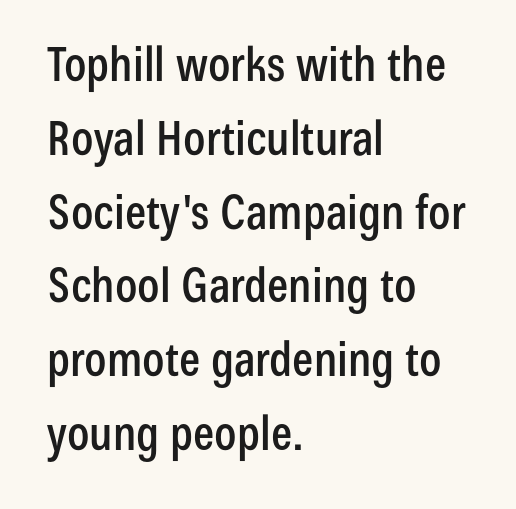
Q: Is the text italic (slanted)? A: No, it is upright.
Q: Is the typeface a serif or a sans-serif typeface? A: Sans-serif.
Q: Is the text underlined? A: No.
Q: How is the paragraph aligned? A: Left-aligned.
Q: Is the spacing between letters normal or unusually wide? A: Normal.
Q: Is the spacing between lines tight, normal or loose? A: Normal.
Q: Width (condensed, normal, or wide)? A: Condensed.
Q: Stroke contrast? A: Low.
Q: x-height? A: Medium.
Q: Monospaced? A: No.
